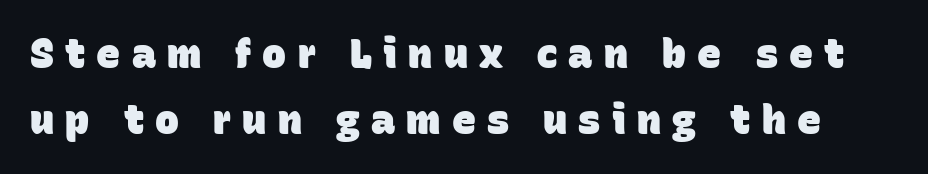
The image shows 40 px heavy sans-serif type; set normal line spacing (1.65x), unusually wide letter spacing (+0.28 em), not underlined; low stroke contrast and a large x-height.
